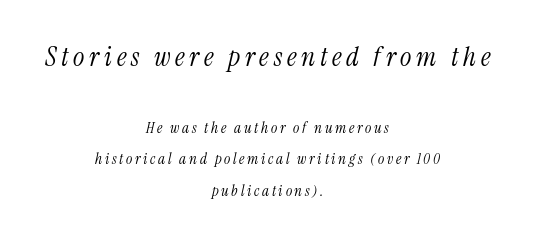
The image shows 27 px text type, italic (leaning right); set centered, loose line spacing (2.11x), not underlined; the first (top) block is 1.8x larger.
